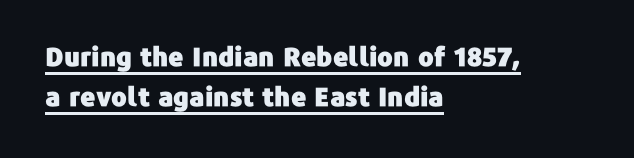
The image shows 26 px text type, upright; set left-aligned, normal line spacing (1.54x), normal letter spacing, underlined.
